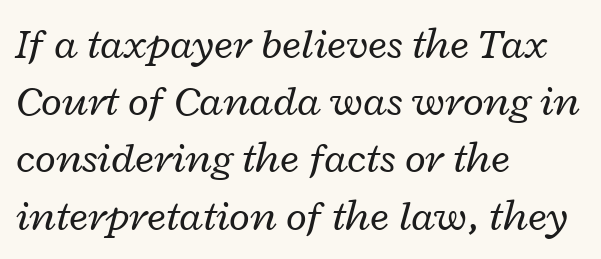
The image shows 43 px regular-weight, wide type, italic (leaning right); set left-aligned, normal line spacing (1.33x), normal letter spacing, not underlined; low stroke contrast and a medium x-height.
